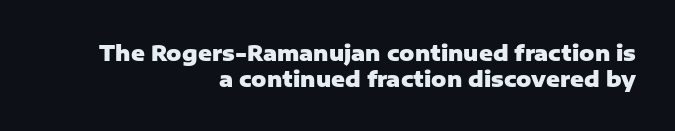
Q: Is the text bold? A: Yes.
Q: Is the text italic (slanted)? A: No, it is upright.
Q: Is the text underlined? A: No.
Q: How is the paragraph aligned? A: Right-aligned.
Q: Is the spacing between letters normal or unusually wide? A: Normal.
